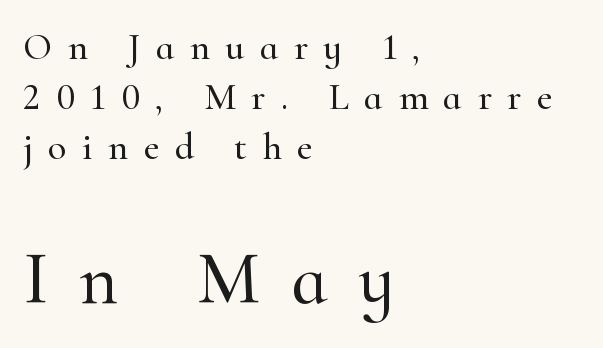
The image shows 75 px serif type, upright; set left-aligned, normal line spacing (1.31x), unusually wide letter spacing (+0.41 em), not underlined; the second (bottom) block is 1.97x larger; high stroke contrast and a small x-height.
